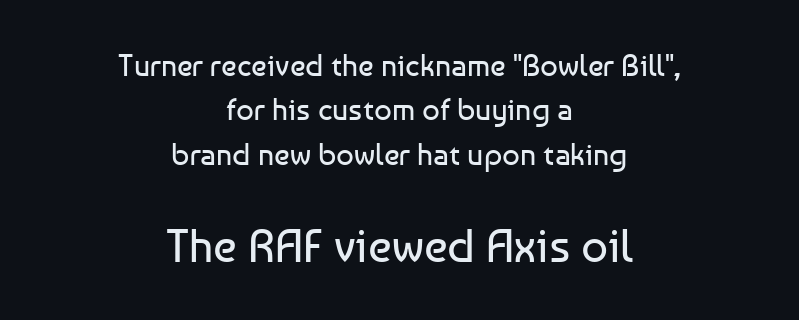
The image shows 47 px regular-weight sans-serif type, upright; set centered, normal line spacing (1.43x), normal letter spacing, not underlined; the second (bottom) block is 1.52x larger; low stroke contrast and a medium x-height.
